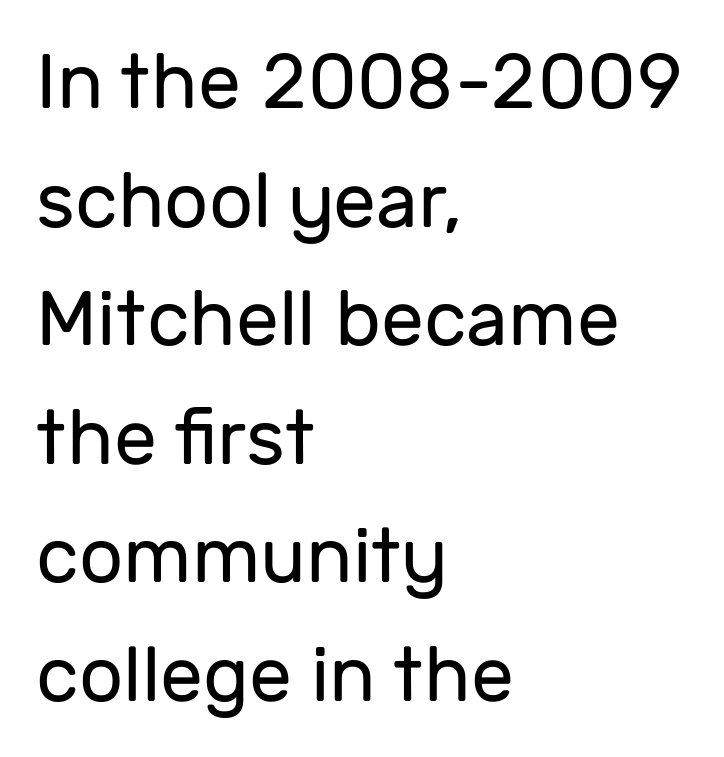
Q: Is the text bold? A: No.
Q: Is the text italic (slanted)? A: No, it is upright.
Q: Is the typeface a serif or a sans-serif typeface? A: Sans-serif.
Q: Is the text underlined? A: No.
Q: How is the paragraph aligned? A: Left-aligned.
Q: Is the spacing between letters normal or unusually wide? A: Normal.
Q: Is the spacing between lines tight, normal or loose? A: Normal.
Q: Width (condensed, normal, or wide)? A: Normal.
Q: Stroke contrast? A: Low.
Q: x-height? A: Medium.
Q: Monospaced? A: No.
